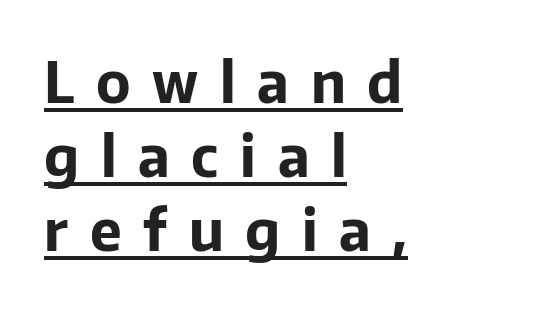
The image shows 57 px bold sans-serif type, upright; set left-aligned, normal line spacing (1.3x), unusually wide letter spacing (+0.38 em), underlined; low stroke contrast and a medium x-height.
